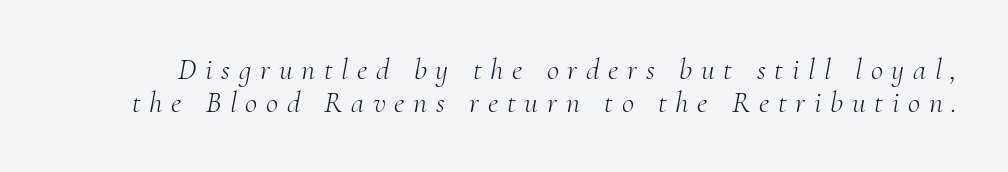
The words here are not underlined. Letter spacing: wide. Slanted lettering throughout. Stems here are at most as thick as an everyday book face. Looks like regular typesetting: each glyph gets only the width it needs.
